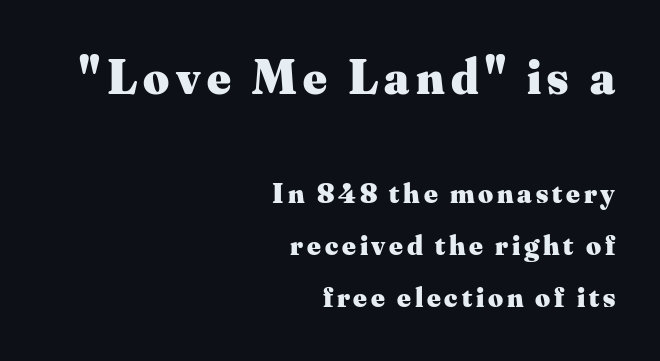
The image shows 50 px heavy serif type, upright; set right-aligned, line spacing 1.79x, not underlined; the first (top) block is 1.72x larger; medium stroke contrast and a small x-height.
